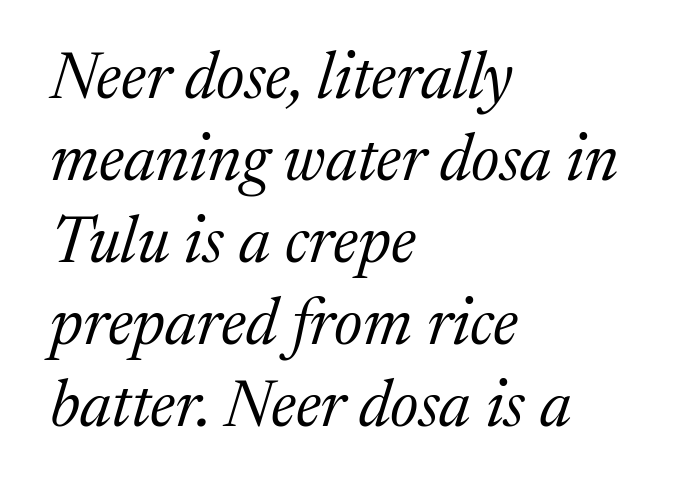
Q: Is the text bold? A: No.
Q: Is the text italic (slanted)? A: Yes, it leans right by about 17 degrees.
Q: Is the typeface a serif or a sans-serif typeface? A: Serif.
Q: Is the text underlined? A: No.
Q: How is the paragraph aligned? A: Left-aligned.
Q: Is the spacing between letters normal or unusually wide? A: Normal.
Q: Is the spacing between lines tight, normal or loose? A: Normal.
Q: Width (condensed, normal, or wide)? A: Normal.
Q: Stroke contrast? A: Medium.
Q: x-height? A: Medium.
Q: Monospaced? A: No.
